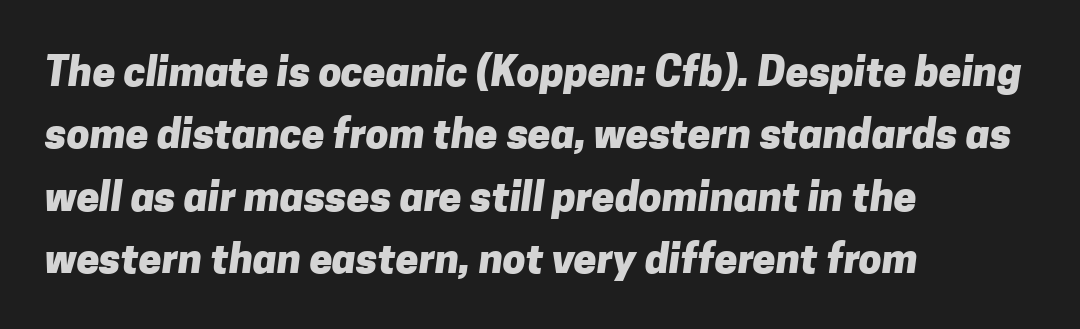
{"serif": "no", "bold": "yes", "weight": "heavy", "width": "normal", "stroke_contrast": "low", "x_height": "medium", "monospaced": "no", "underline": "no", "align": "left", "line_spacing": "normal", "line_spacing_ratio": 1.52, "letter_spacing": "normal", "letter_spacing_em": 0.0, "glyph_px": 41}
